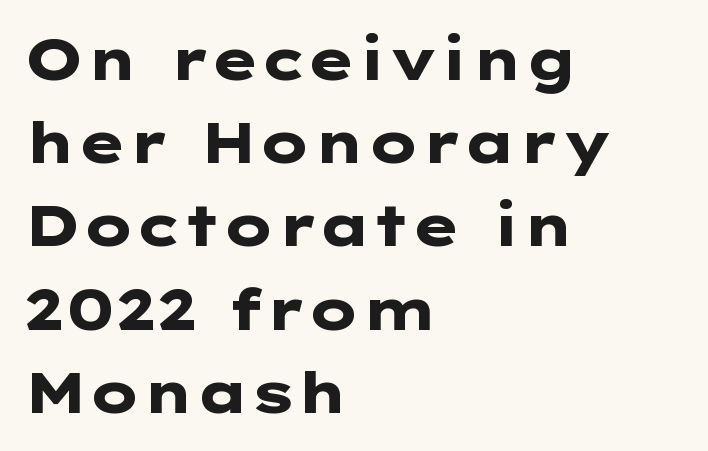
{"serif": "no", "italic": "no", "bold": "yes", "weight": "heavy", "width": "wide", "stroke_contrast": "low", "x_height": "medium", "underline": "no", "align": "left", "line_spacing": "normal", "line_spacing_ratio": 1.46, "letter_spacing": "normal", "letter_spacing_em": 0.0, "glyph_px": 57}
